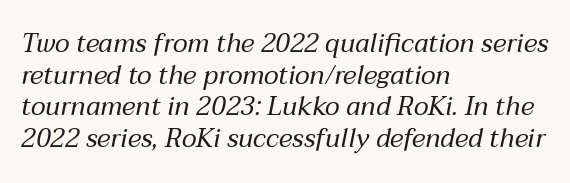
No letter is thick-stroked: the sample isn't bold. The passage shown has conventional tracking throughout. Check under the words: just untouched page. Style check: oblique. One-word summary of the alignment: left.
